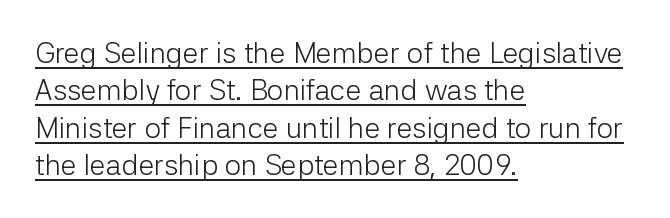
{"serif": "no", "italic": "no", "bold": "no", "weight": "light", "width": "normal", "stroke_contrast": "low", "x_height": "medium", "monospaced": "no", "underline": "yes", "align": "left", "line_spacing": "normal", "line_spacing_ratio": 1.29, "letter_spacing": "normal", "letter_spacing_em": 0.0, "glyph_px": 29}
